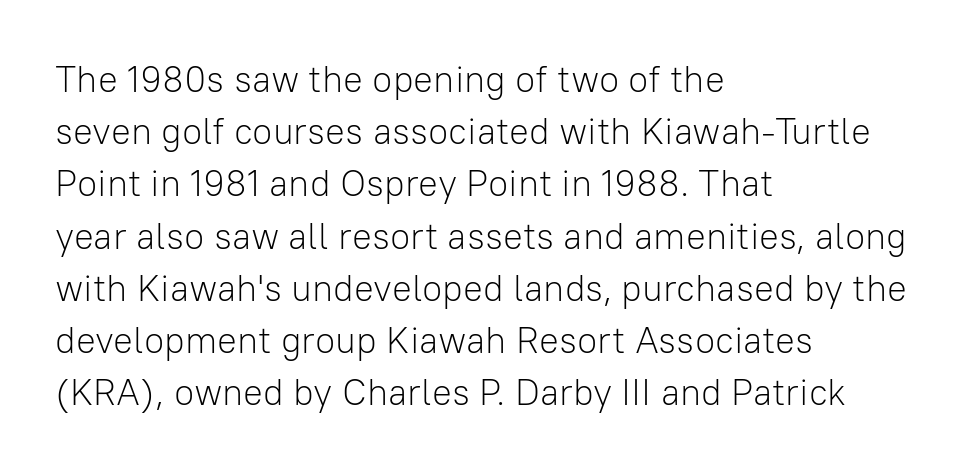
The image shows 37 px light sans-serif type, upright; set left-aligned, normal line spacing (1.41x), normal letter spacing, not underlined; low stroke contrast and a medium x-height.
